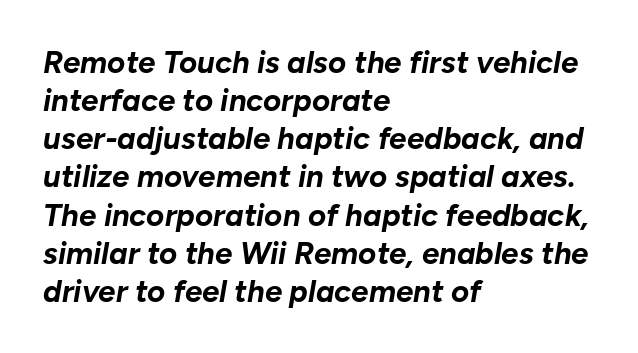
Is the type slanted? Yes — the strokes lean at a clear angle. Standard letterfit; no display-style spreading of the glyphs. All the whitespace from short lines collects on the right. Every letter is thick-stroked: bold, no question. The letters advance in unequal steps, a hallmark of proportional type.
